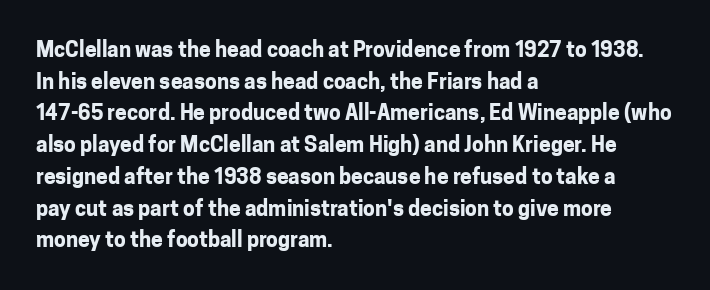
{"italic": "no", "bold": "yes", "underline": "no", "align": "left", "line_spacing": "normal", "line_spacing_ratio": 1.51, "letter_spacing": "normal", "letter_spacing_em": 0.0, "glyph_px": 21}
